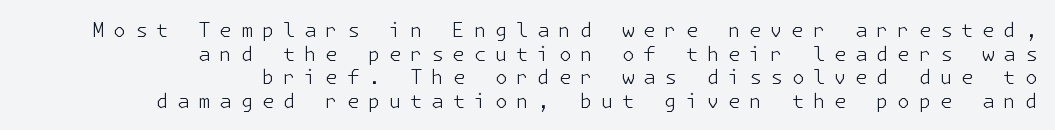
{"italic": "no", "bold": "no", "underline": "no", "align": "right", "line_spacing_ratio": 1.18, "letter_spacing": "wide", "letter_spacing_em": 0.44, "glyph_px": 20}
